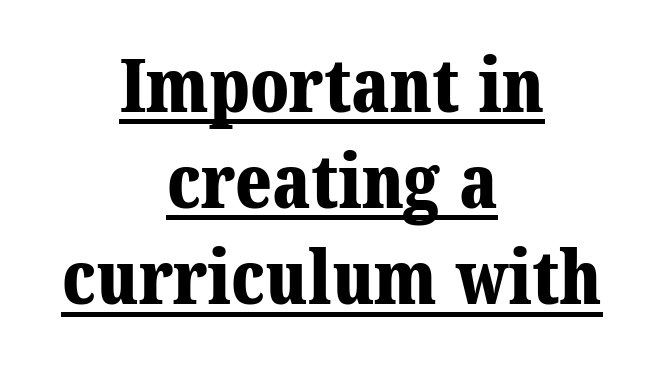
Q: Is the text bold? A: Yes.
Q: Is the typeface a serif or a sans-serif typeface? A: Serif.
Q: Is the text underlined? A: Yes.
Q: How is the paragraph aligned? A: Centered.
Q: Is the spacing between letters normal or unusually wide? A: Normal.
Q: Is the spacing between lines tight, normal or loose? A: Normal.
Q: Width (condensed, normal, or wide)? A: Normal.
Q: Stroke contrast? A: Medium.
Q: x-height? A: Medium.
Q: Monospaced? A: No.
